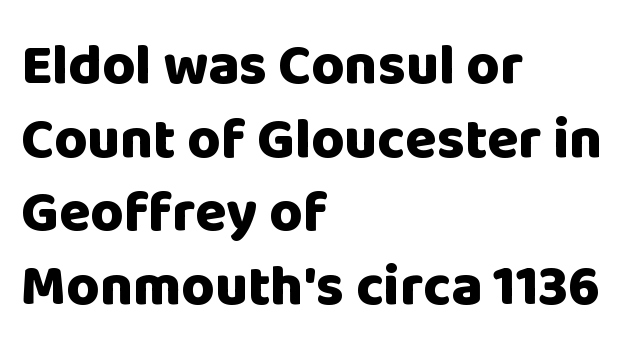
{"serif": "no", "italic": "no", "bold": "yes", "weight": "heavy", "width": "normal", "stroke_contrast": "low", "x_height": "large", "monospaced": "no", "underline": "no", "align": "left", "line_spacing": "normal", "line_spacing_ratio": 1.29, "letter_spacing": "normal", "letter_spacing_em": 0.0, "glyph_px": 57}
